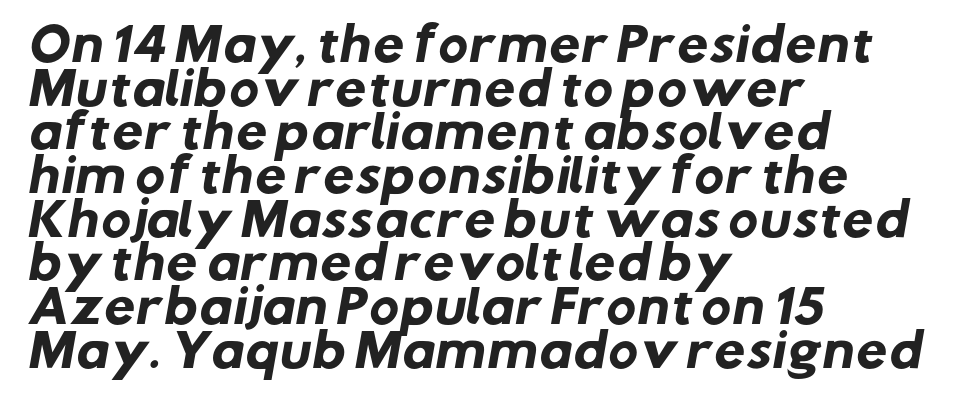
The image shows 45 px heavy sans-serif type; set left-aligned, tight line spacing (0.97x), normal letter spacing, not underlined; low stroke contrast and a medium x-height.
